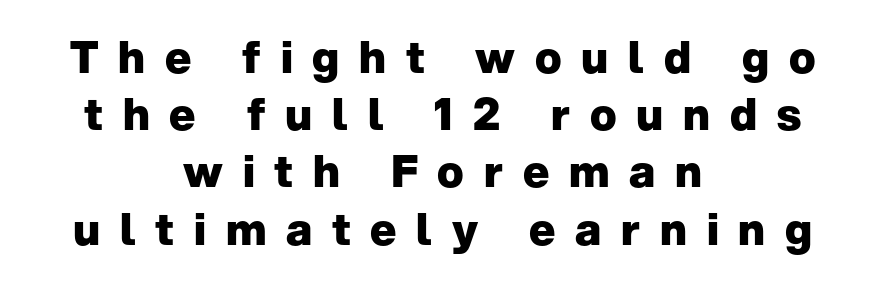
Stroke thickness is high; the sample reads as a true bold. Alignment: centered. The type is letterspaced generously, with wide tracking. This sample has the flowing, uneven cadence of proportional lettering. Unlike a traditional serif, this face leaves its strokes unadorned. Reading down the column, the eye jumps a familiar distance to each next line.
